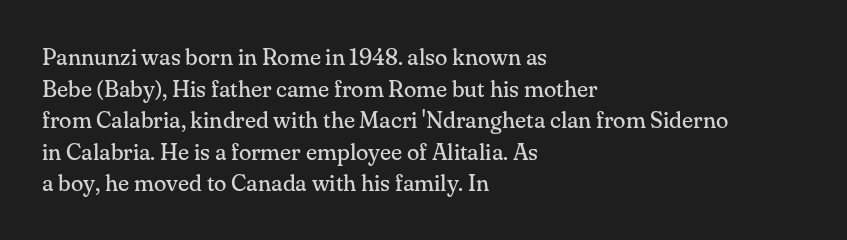
Q: Is the text bold? A: No.
Q: Is the text italic (slanted)? A: No, it is upright.
Q: Is the text underlined? A: No.
Q: How is the paragraph aligned? A: Left-aligned.
Q: Is the spacing between letters normal or unusually wide? A: Normal.
Q: Is the spacing between lines tight, normal or loose? A: Normal.
